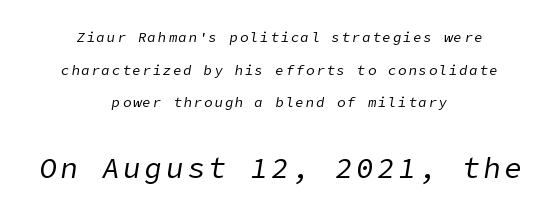
The image shows 29 px regular-weight type, italic (leaning right); set centered, loose line spacing (2.33x), not underlined; the second (bottom) block is 2.07x larger; low stroke contrast and a medium x-height.
